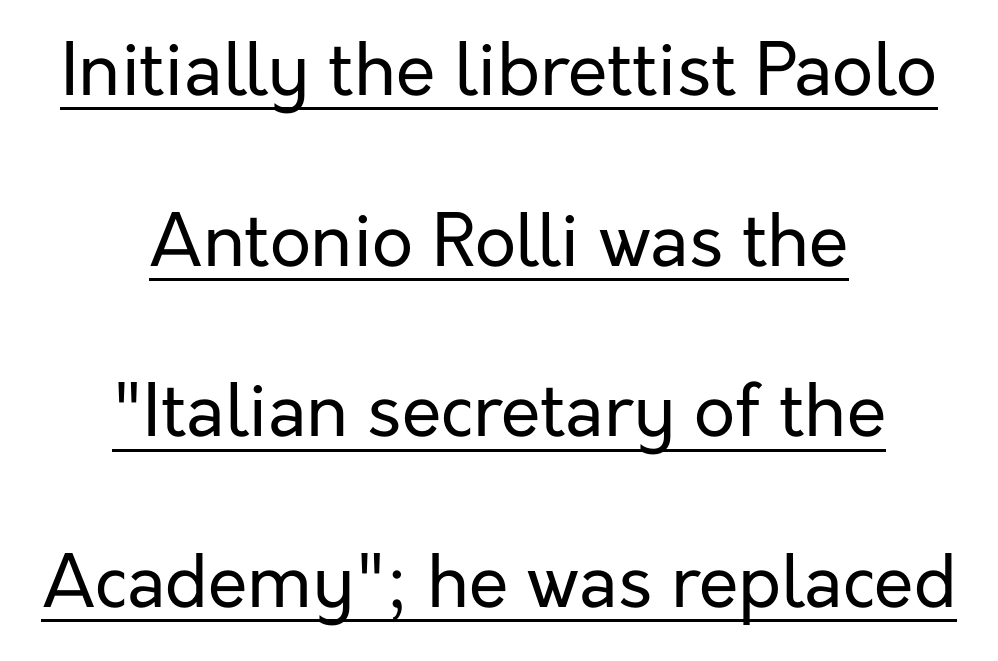
The image shows 72 px regular-weight sans-serif type, upright; set centered, loose line spacing (2.37x), normal letter spacing, underlined; low stroke contrast and a medium x-height.
